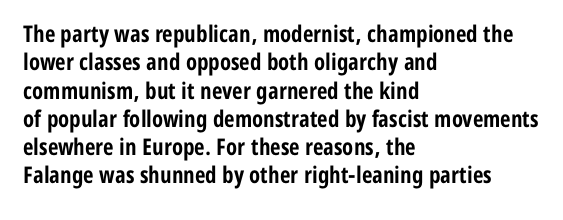
Q: Is the text bold? A: Yes.
Q: Is the text italic (slanted)? A: No, it is upright.
Q: Is the text underlined? A: No.
Q: How is the paragraph aligned? A: Left-aligned.
Q: Is the spacing between letters normal or unusually wide? A: Normal.
